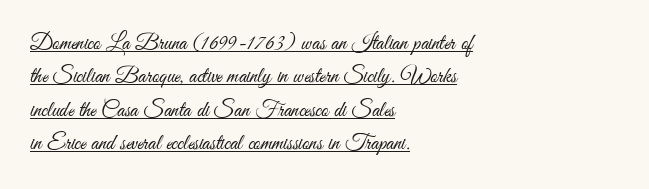
The image shows 22 px text type; set left-aligned, normal line spacing (1.52x), normal letter spacing, underlined.
